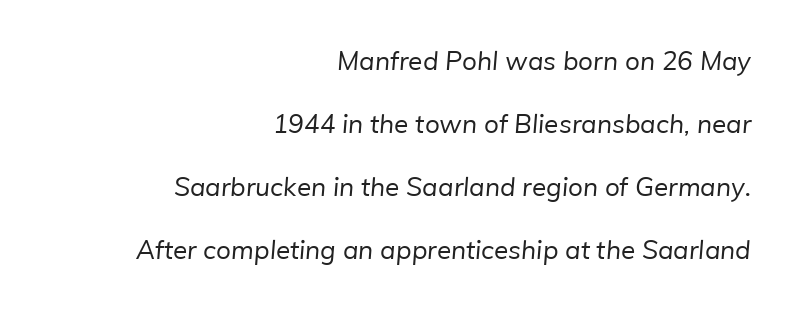
Tracking here is standard; glyphs follow each other at the usual distance. The specimen omits any rule beneath the text block's lines. Typeset ragged left — the right edge is the straight one. The leading is generous, giving the passage an open texture.
